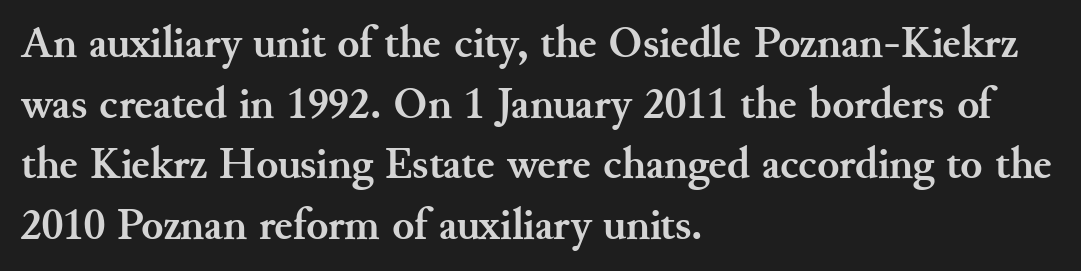
Leftover space on each line is placed entirely after the last word. If you drew a line through each stem, it would be perfectly vertical. A bare baseline throughout the passage. Interline gaps are of average width in this sample. Proportional: the letters do not fall into vertical columns. The rendering shows small feet on the letterforms — a serif design.
